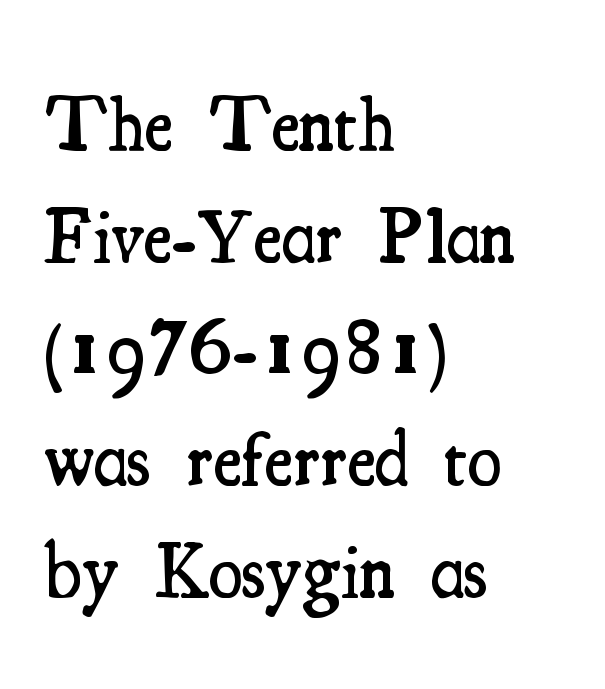
If you drew a line through each stem, it would be perfectly vertical. Here the designer chose a conventional face with non-uniform glyph widths. Rule under the text: the space is simply empty. This sample uses a serif face. Each line starts at the same left margin while the right side varies.
